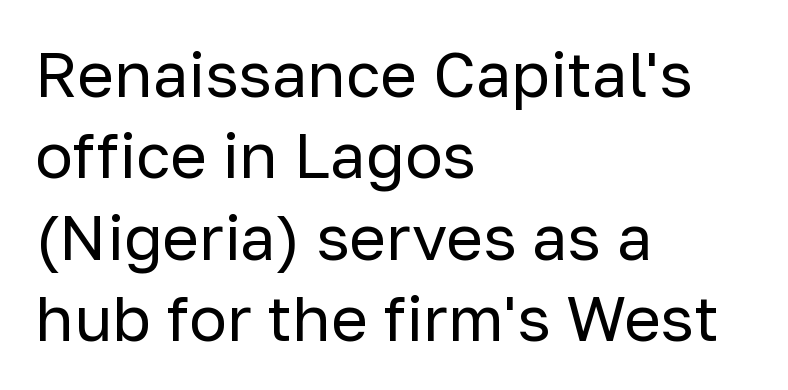
{"serif": "no", "italic": "no", "bold": "no", "weight": "regular", "width": "normal", "stroke_contrast": "low", "x_height": "medium", "monospaced": "no", "underline": "no", "align": "left", "line_spacing": "normal", "line_spacing_ratio": 1.29, "letter_spacing": "normal", "letter_spacing_em": 0.0, "glyph_px": 63}
